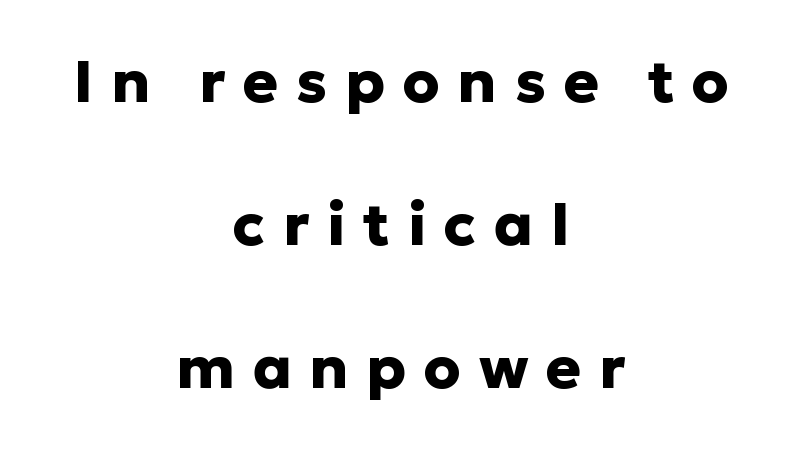
The compositor balanced each line on the midline. Does the lettering tilt? It doesn't — this is upright. A full-strength bold gives these letters their thick strokes. Words float on clear page, feet unadorned.
